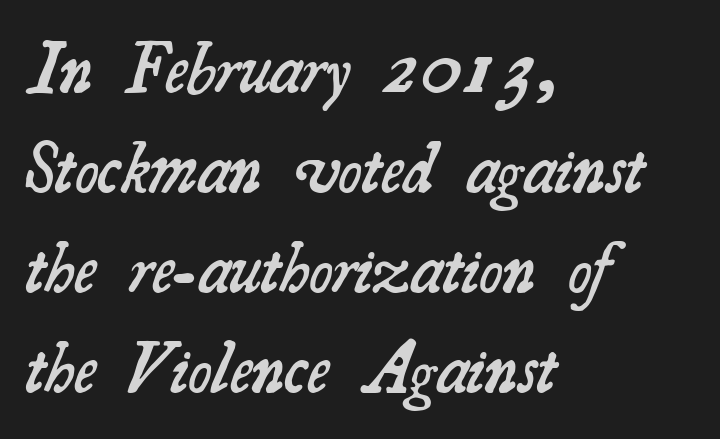
{"serif": "yes", "bold": "semi", "weight": "semibold", "width": "normal", "stroke_contrast": "medium", "x_height": "small", "monospaced": "no", "underline": "no", "align": "left", "line_spacing": "normal", "line_spacing_ratio": 1.41, "letter_spacing": "normal", "letter_spacing_em": 0.0, "glyph_px": 71}
